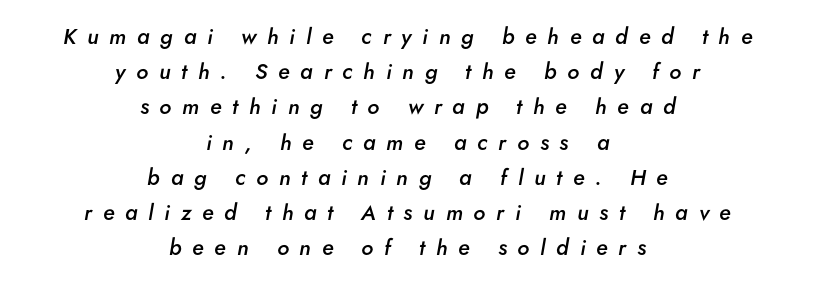
In terms of posture, this sample is oblique. In terms of letterspacing, this is a distinctly airy, spread setting. How would I describe the line gaps? Plain and ordinary. A semibold gives these letters moderate extra thickness, short of bold.
